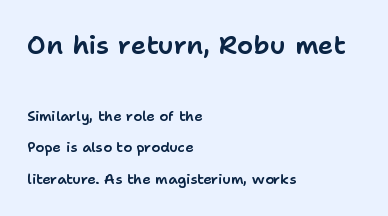
{"italic": "no", "underline": "no", "align": "left", "line_spacing": "loose", "line_spacing_ratio": 2.24, "letter_spacing": "normal", "letter_spacing_em": 0.0, "larger_block": "first", "size_ratio": 1.86, "glyph_px": 26}
